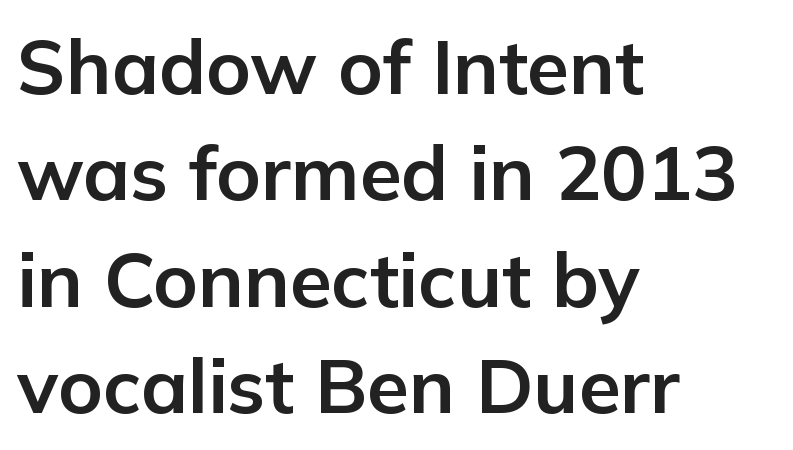
{"serif": "no", "italic": "no", "bold": "yes", "weight": "bold", "width": "normal", "stroke_contrast": "low", "x_height": "medium", "monospaced": "no", "underline": "no", "align": "left", "line_spacing": "normal", "line_spacing_ratio": 1.4, "letter_spacing": "normal", "letter_spacing_em": 0.0, "glyph_px": 76}
